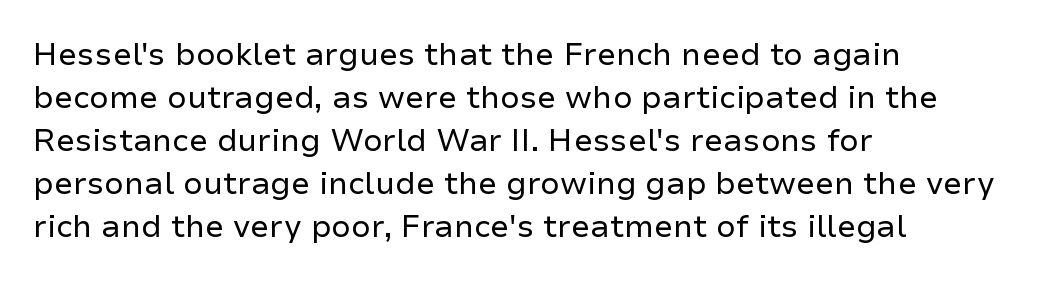
The image shows 31 px regular-weight sans-serif type, upright; set left-aligned, normal line spacing (1.39x), normal letter spacing, not underlined; low stroke contrast and a medium x-height.
